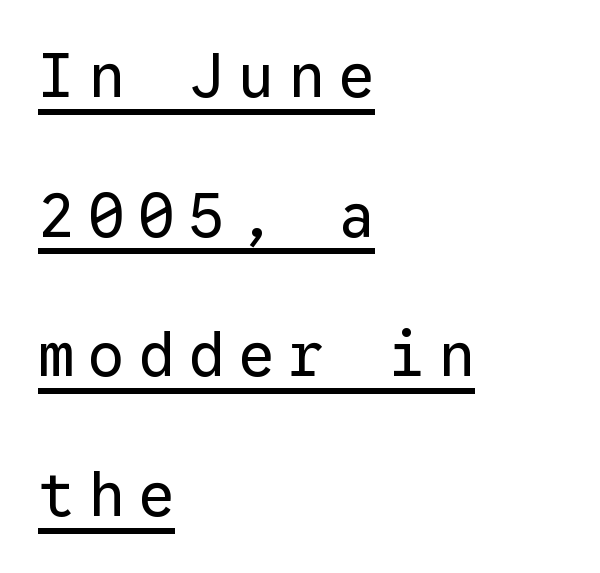
Q: Is the text bold? A: No.
Q: Is the text italic (slanted)? A: No, it is upright.
Q: Is the typeface a serif or a sans-serif typeface? A: Sans-serif.
Q: Is the text underlined? A: Yes.
Q: How is the paragraph aligned? A: Left-aligned.
Q: Is the spacing between letters normal or unusually wide? A: Unusually wide.
Q: Is the spacing between lines tight, normal or loose? A: Loose.
Q: Width (condensed, normal, or wide)? A: Normal.
Q: Stroke contrast? A: Low.
Q: x-height? A: Medium.
Q: Monospaced? A: Yes.
